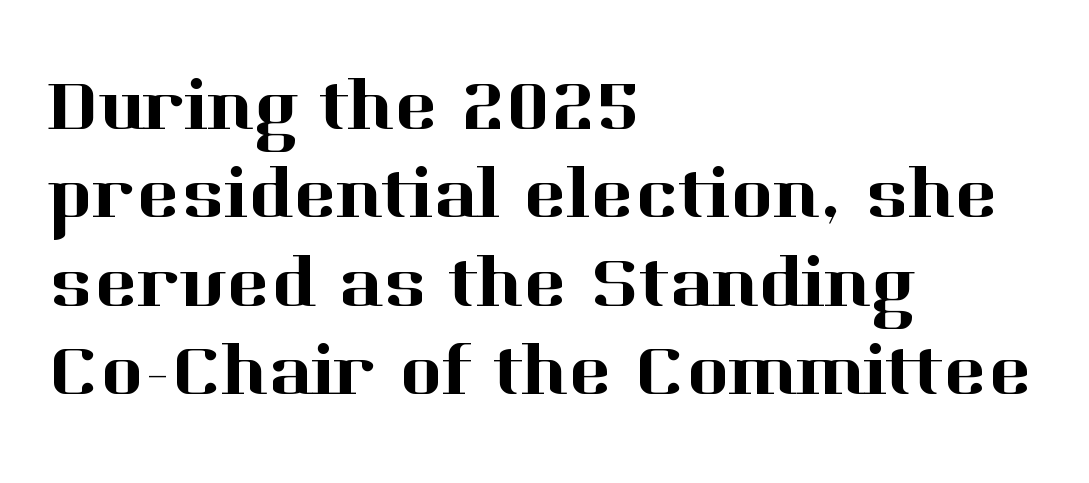
The image shows 73 px serif type, upright; set left-aligned, line spacing 1.21x, normal letter spacing, not underlined; high stroke contrast and a medium x-height.
